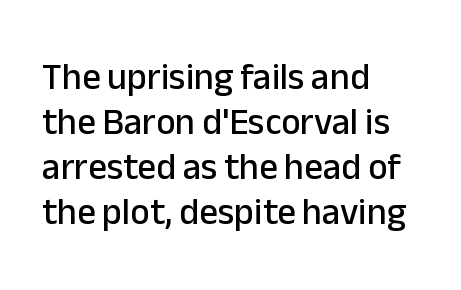
{"serif": "no", "italic": "no", "width": "normal", "stroke_contrast": "low", "x_height": "medium", "monospaced": "no", "underline": "no", "align": "left", "line_spacing_ratio": 1.22, "letter_spacing": "normal", "letter_spacing_em": 0.0, "glyph_px": 37}
